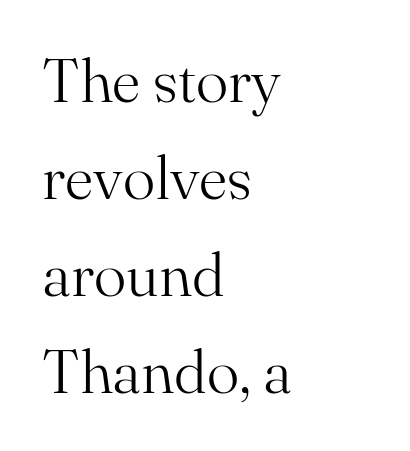
{"serif": "yes", "italic": "no", "bold": "no", "weight": "light", "width": "normal", "stroke_contrast": "medium", "x_height": "small", "monospaced": "no", "underline": "no", "align": "left", "line_spacing": "normal", "line_spacing_ratio": 1.59, "letter_spacing": "normal", "letter_spacing_em": 0.0, "glyph_px": 61}
